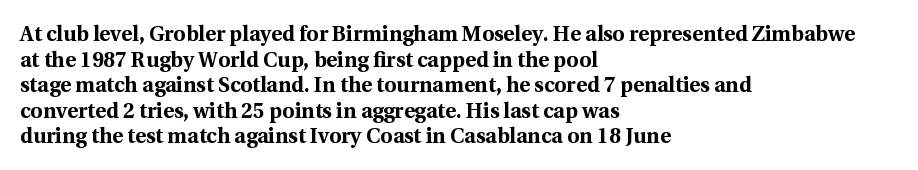
The image shows 21 px bold type, upright; set left-aligned, line spacing 1.22x, normal letter spacing, not underlined.
